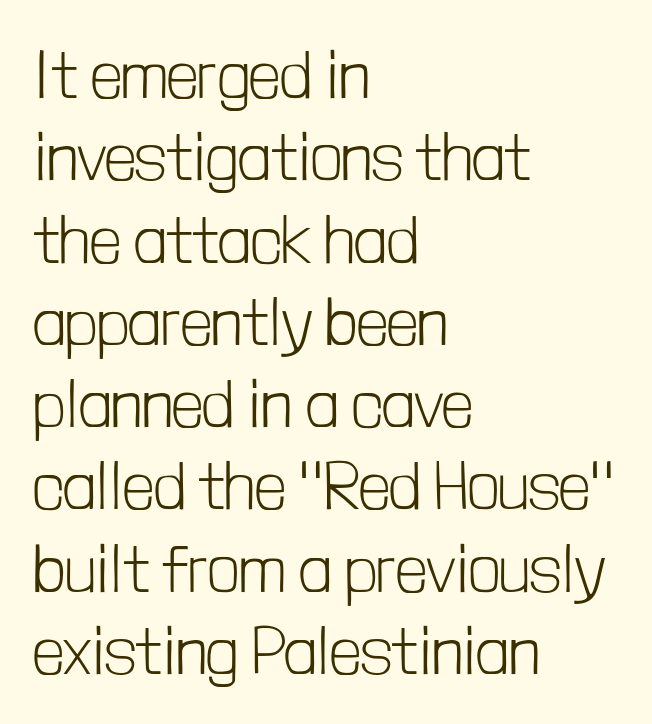
The image shows 68 px light, condensed sans-serif type, upright; set left-aligned, line spacing 1.21x, normal letter spacing, not underlined; low stroke contrast and a medium x-height.
